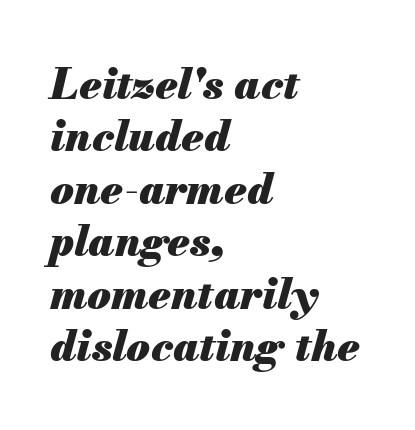
Q: Is the text bold? A: Yes.
Q: Is the text italic (slanted)? A: Yes, it leans right by about 13 degrees.
Q: Is the text underlined? A: No.
Q: How is the paragraph aligned? A: Left-aligned.
Q: Is the spacing between letters normal or unusually wide? A: Normal.
Q: Width (condensed, normal, or wide)? A: Normal.
Q: Stroke contrast? A: Medium.
Q: x-height? A: Small.
Q: Monospaced? A: No.
